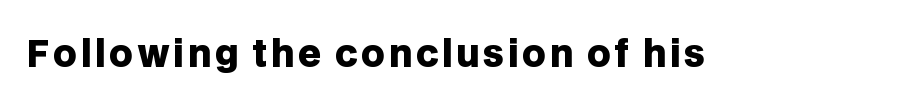
{"serif": "no", "italic": "no", "bold": "yes", "weight": "heavy", "width": "normal", "stroke_contrast": "low", "x_height": "large", "monospaced": "no", "underline": "no", "glyph_px": 36}
